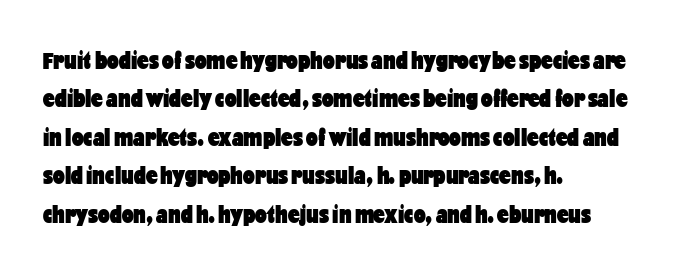
A typesetter would mark this as roman, not italic. Rule under the text: the space is simply empty. Layout note: lines flush left. The designer left line spacing at the default. What weight is shown? A full bold with thick strokes. This sample uses plain, unmodified letter spacing.
